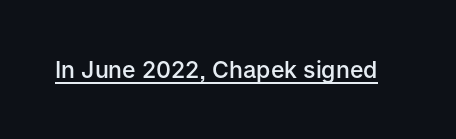
{"italic": "no", "bold": "semi", "underline": "yes", "letter_spacing": "normal", "letter_spacing_em": 0.0, "glyph_px": 23}
